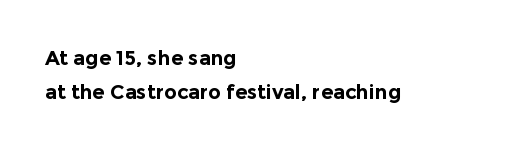
{"italic": "no", "bold": "yes", "underline": "no", "align": "left", "line_spacing": "normal", "line_spacing_ratio": 1.68, "letter_spacing": "normal", "letter_spacing_em": 0.0, "glyph_px": 20}
